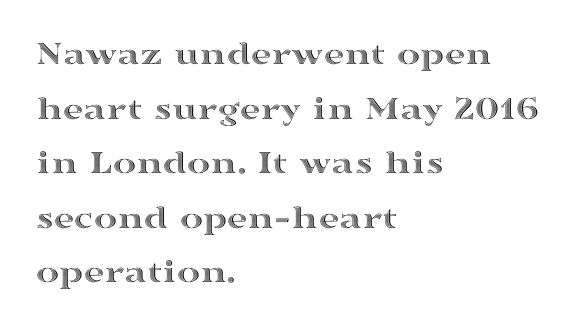
Q: Is the text italic (slanted)? A: No, it is upright.
Q: Is the text underlined? A: No.
Q: How is the paragraph aligned? A: Left-aligned.
Q: Is the spacing between letters normal or unusually wide? A: Normal.
Q: Is the spacing between lines tight, normal or loose? A: Normal.
Q: Width (condensed, normal, or wide)? A: Wide.
Q: x-height? A: Medium.
Q: Monospaced? A: No.
